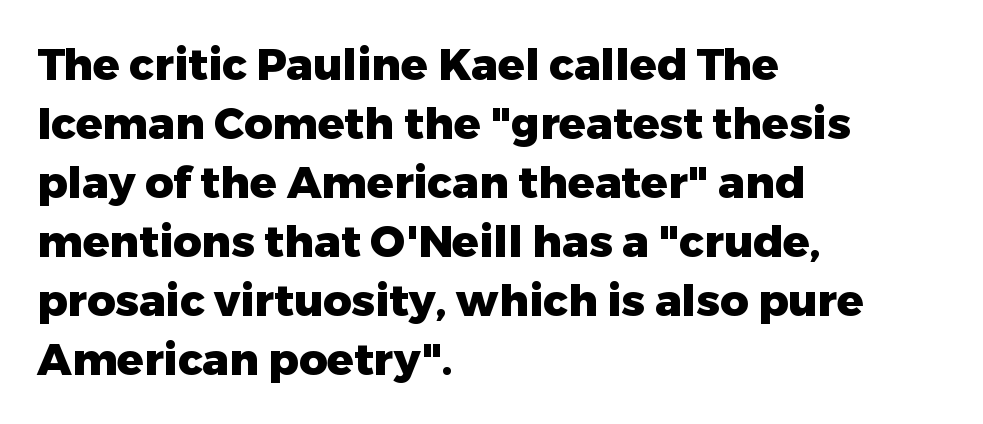
Q: Is the text bold? A: Yes.
Q: Is the text italic (slanted)? A: No, it is upright.
Q: Is the typeface a serif or a sans-serif typeface? A: Sans-serif.
Q: Is the text underlined? A: No.
Q: How is the paragraph aligned? A: Left-aligned.
Q: Is the spacing between letters normal or unusually wide? A: Normal.
Q: Is the spacing between lines tight, normal or loose? A: Normal.
Q: Width (condensed, normal, or wide)? A: Normal.
Q: Stroke contrast? A: Low.
Q: x-height? A: Medium.
Q: Monospaced? A: No.
